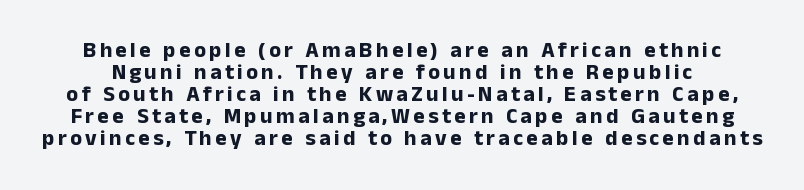
The image shows 22 px bold type, upright; set tight line spacing (1.0x), not underlined.
